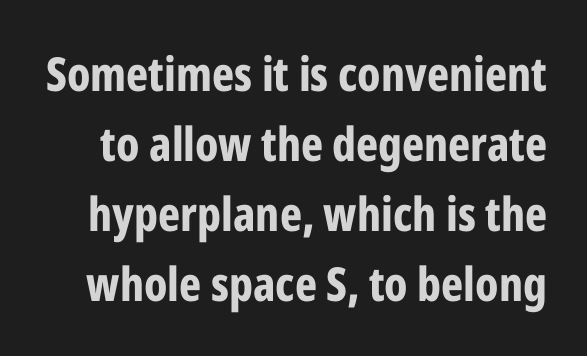
A typesetter would call this zero additional tracking. The face used here is proportionally spaced, like ordinary book or web type. The specimen reads as upright at a glance. Are there feet on the stems? There aren't — it's a sans.
